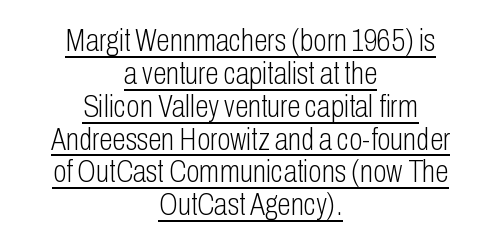
Q: Is the text bold? A: No.
Q: Is the text italic (slanted)? A: No, it is upright.
Q: Is the typeface a serif or a sans-serif typeface? A: Sans-serif.
Q: Is the text underlined? A: Yes.
Q: How is the paragraph aligned? A: Centered.
Q: Is the spacing between letters normal or unusually wide? A: Normal.
Q: Is the spacing between lines tight, normal or loose? A: Tight.
Q: Width (condensed, normal, or wide)? A: Condensed.
Q: Stroke contrast? A: Low.
Q: x-height? A: Medium.
Q: Monospaced? A: No.
